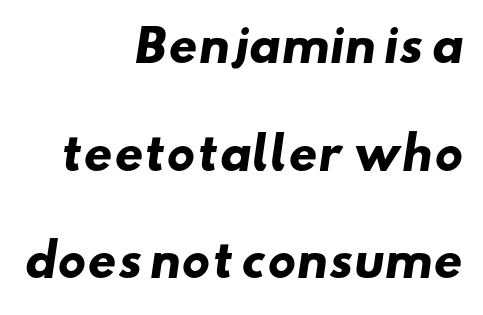
Words appear dense and cohesive because spacing is normal. You can tell from the bare stems that sans-serif type was used. The letters advance in unequal steps, a hallmark of proportional type. Typographic density is high because the face is bold. Does the leading feel generous? Absolutely, it's lavish. Type without underlining.
